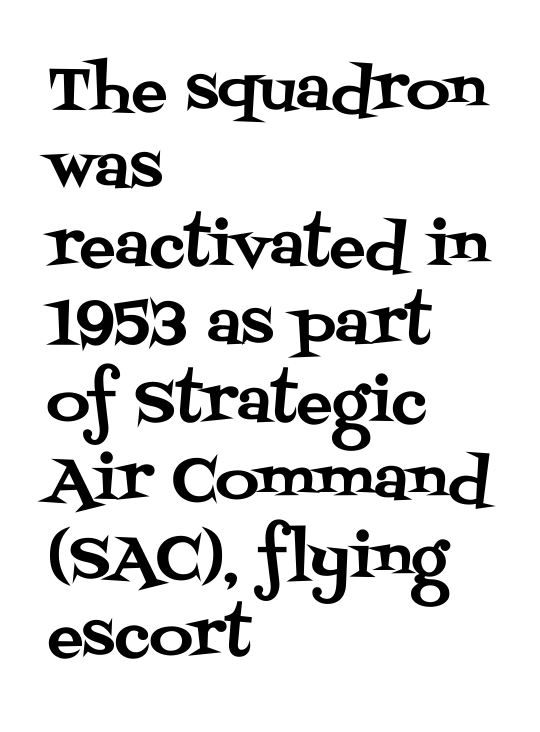
{"serif": "yes", "italic": "no", "width": "normal", "stroke_contrast": "medium", "x_height": "large", "monospaced": "no", "underline": "no", "align": "left", "line_spacing": "normal", "line_spacing_ratio": 1.3, "letter_spacing": "normal", "letter_spacing_em": 0.0, "glyph_px": 60}
